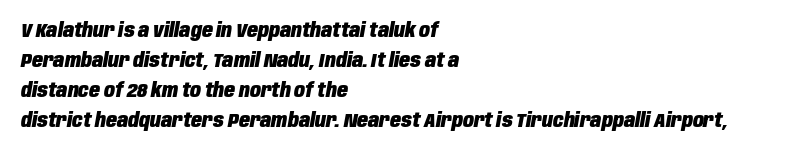
The lines in this sample share a left origin and differ only in where they stop. A typesetter would call this zero additional tracking. You can tell it's italic because the verticals aren't actually vertical. Clear beneath every line of the passage. Heft: maximum for text — a bold. The designer left line spacing at the default.
